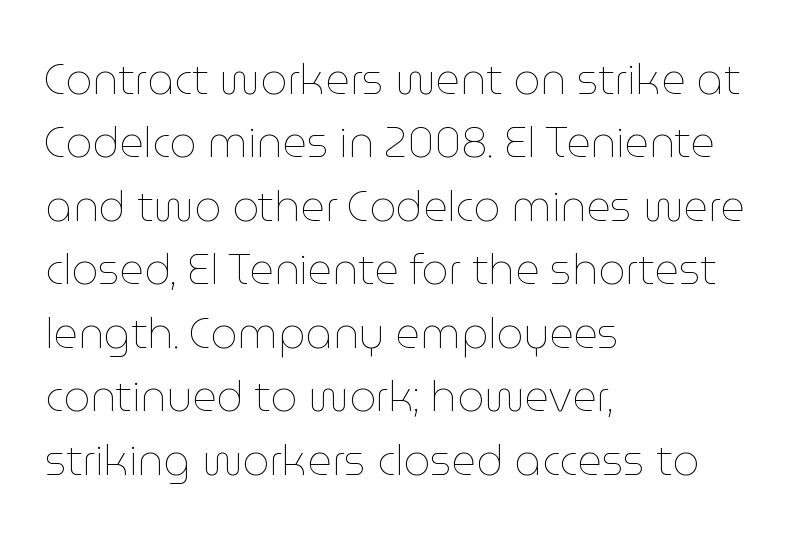
The image shows 42 px thin type, upright; set left-aligned, normal line spacing (1.51x), normal letter spacing, not underlined; low stroke contrast and a medium x-height.
